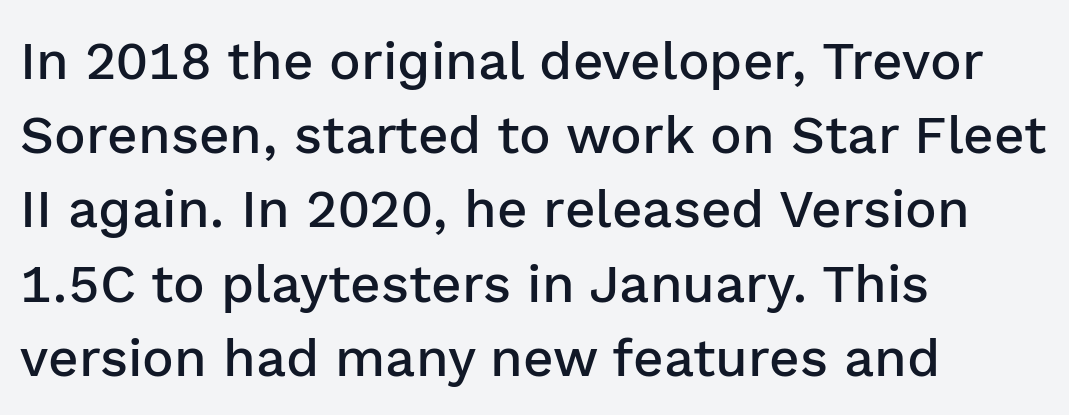
{"serif": "no", "italic": "no", "bold": "semi", "weight": "semibold", "width": "normal", "stroke_contrast": "low", "x_height": "medium", "monospaced": "no", "underline": "no", "align": "left", "line_spacing": "normal", "line_spacing_ratio": 1.4, "letter_spacing": "normal", "letter_spacing_em": 0.0, "glyph_px": 53}
